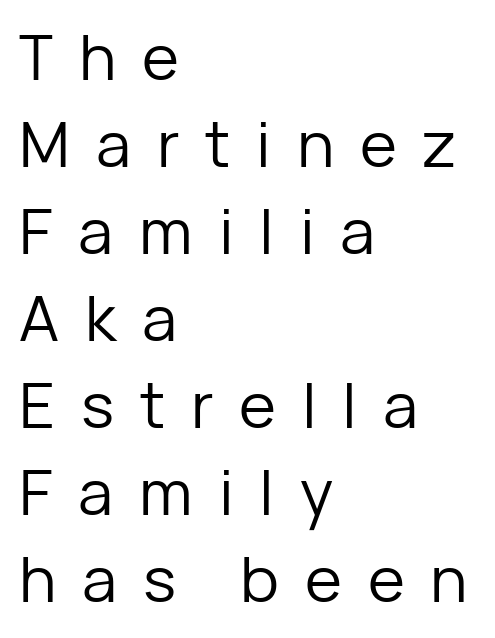
{"serif": "no", "italic": "no", "bold": "no", "weight": "regular", "width": "normal", "stroke_contrast": "low", "x_height": "medium", "monospaced": "no", "underline": "no", "align": "left", "line_spacing": "normal", "line_spacing_ratio": 1.38, "letter_spacing": "wide", "letter_spacing_em": 0.41, "glyph_px": 63}
